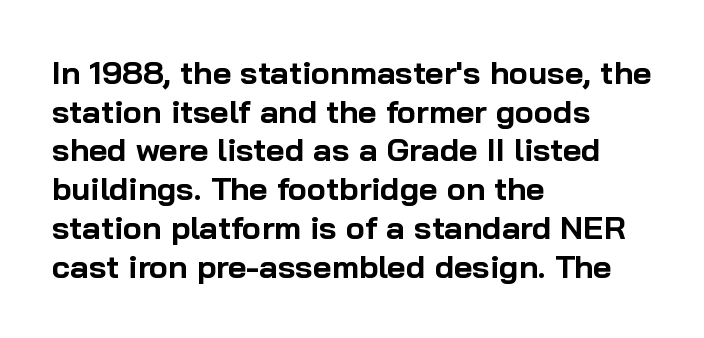
The image shows 32 px bold sans-serif type, upright; set left-aligned, line spacing 1.21x, normal letter spacing, not underlined; low stroke contrast and a medium x-height.
